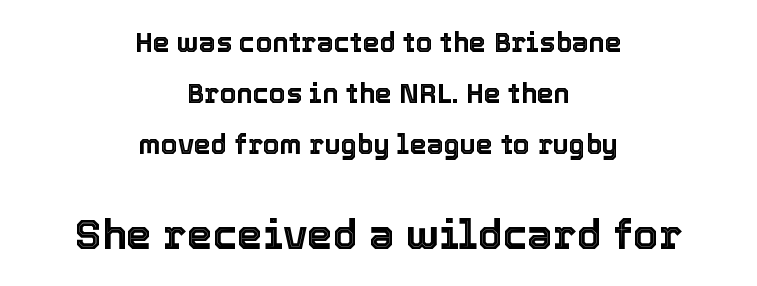
Q: Is the text italic (slanted)? A: No, it is upright.
Q: Is the text underlined? A: No.
Q: How is the paragraph aligned? A: Centered.
Q: Is the spacing between letters normal or unusually wide? A: Normal.
Q: Which block of text is set in a larger size, the first (top) or the second (bottom)? A: The second (bottom) one.
Q: Width (condensed, normal, or wide)? A: Normal.
Q: x-height? A: Medium.
Q: Monospaced? A: No.
